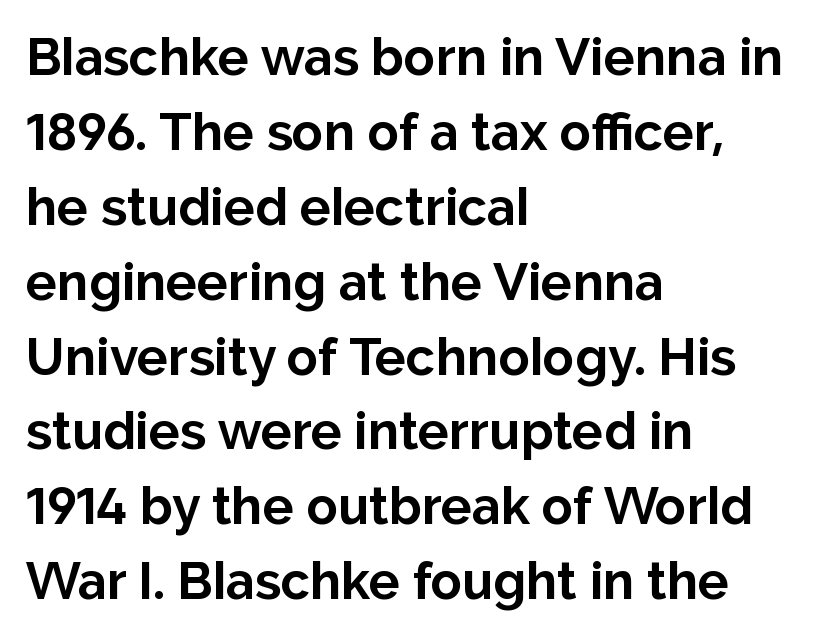
{"serif": "no", "italic": "no", "bold": "yes", "weight": "bold", "width": "normal", "stroke_contrast": "low", "x_height": "medium", "monospaced": "no", "underline": "no", "align": "left", "line_spacing": "normal", "line_spacing_ratio": 1.44, "letter_spacing": "normal", "letter_spacing_em": 0.0, "glyph_px": 52}
